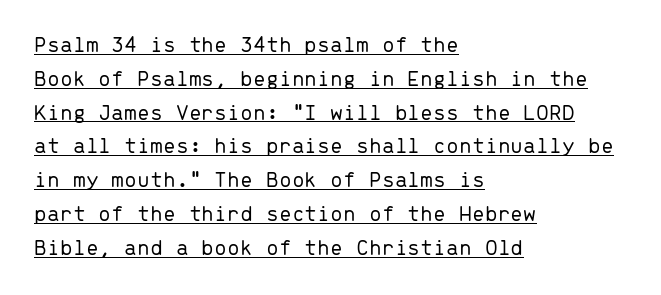
{"italic": "no", "bold": "no", "underline": "yes", "align": "left", "line_spacing": "normal", "line_spacing_ratio": 1.47, "letter_spacing": "normal", "letter_spacing_em": 0.0, "glyph_px": 23}
